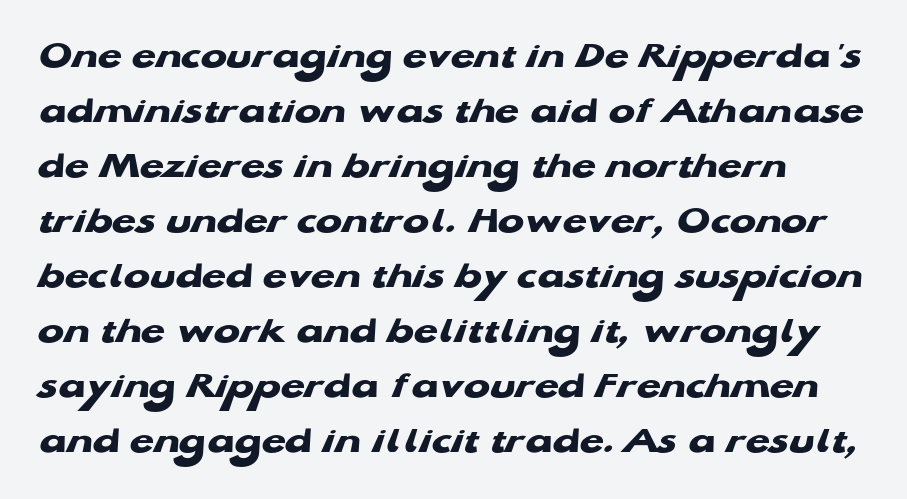
The image shows 39 px heavy, wide sans-serif type; set left-aligned, normal line spacing (1.41x), normal letter spacing, not underlined; low stroke contrast and a medium x-height.
